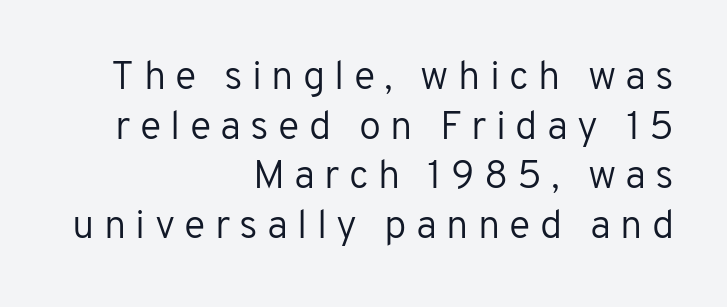
The image shows 40 px regular-weight sans-serif type, upright; set right-aligned, line spacing 1.24x, unusually wide letter spacing (+0.23 em), not underlined; low stroke contrast and a medium x-height.
